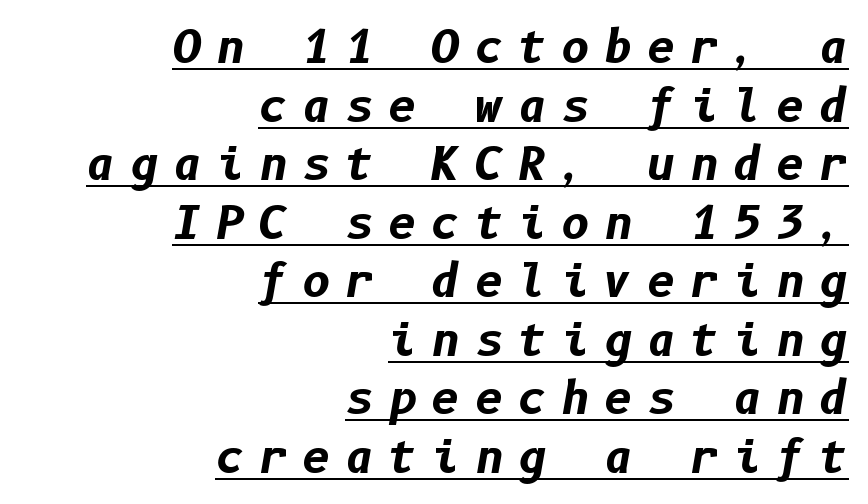
Q: Is the text bold? A: Yes.
Q: Is the text italic (slanted)? A: Yes, it leans right by about 10 degrees.
Q: Is the text underlined? A: Yes.
Q: How is the paragraph aligned? A: Right-aligned.
Q: Is the spacing between letters normal or unusually wide? A: Unusually wide.
Q: Is the spacing between lines tight, normal or loose? A: Normal.
Q: Width (condensed, normal, or wide)? A: Normal.
Q: Stroke contrast? A: Low.
Q: x-height? A: Medium.
